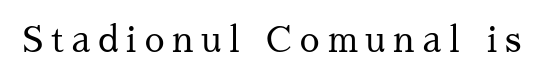
The image shows 35 px regular-weight serif type, upright; set unusually wide letter spacing (+0.23 em), not underlined; medium stroke contrast and a medium x-height.
